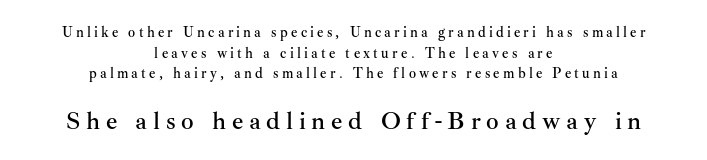
Q: Is the text italic (slanted)? A: No, it is upright.
Q: Is the text underlined? A: No.
Q: How is the paragraph aligned? A: Centered.
Q: Is the spacing between letters normal or unusually wide? A: Unusually wide.
Q: Is the spacing between lines tight, normal or loose? A: Normal.
Q: Which block of text is set in a larger size, the first (top) or the second (bottom)? A: The second (bottom) one.
